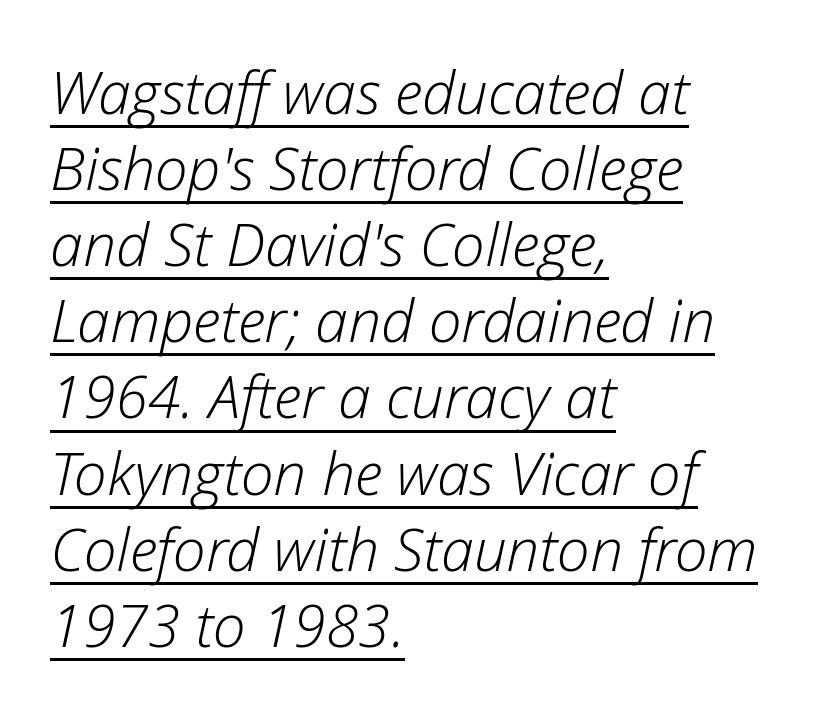
Students, note that the glyphs here touch the page at normal intervals. Does the leading feel generous? No, just average. The rag falls on the right side of this text block. The font sits on the lighter half of the weight spectrum, regular included. These lines are rendered in a variable-pitch font. Notice how a bar underscores the lettering throughout.
